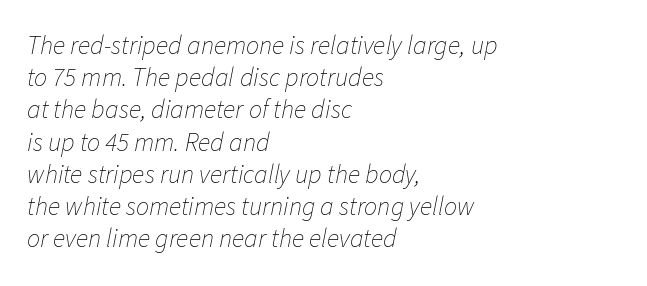
Q: Is the text bold? A: No.
Q: Is the text italic (slanted)? A: Yes, it leans right by about 11 degrees.
Q: Is the text underlined? A: No.
Q: How is the paragraph aligned? A: Left-aligned.
Q: Is the spacing between letters normal or unusually wide? A: Normal.
